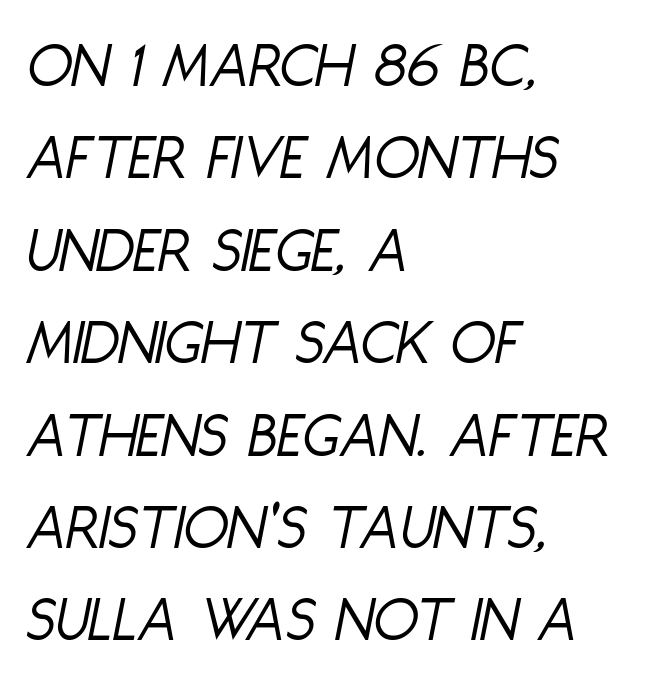
{"italic": "yes", "lean": "right", "slant_degrees": 11, "bold": "no", "weight": "light", "width": "condensed", "stroke_contrast": "low", "x_height": "large", "monospaced": "no", "underline": "no", "align": "left", "line_spacing": "normal", "line_spacing_ratio": 1.4, "letter_spacing": "normal", "letter_spacing_em": 0.0, "glyph_px": 66}
